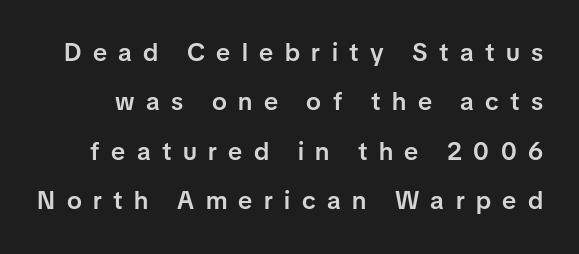
Q: Is the text bold? A: Semi-bold.
Q: Is the text italic (slanted)? A: No, it is upright.
Q: Is the text underlined? A: No.
Q: Is the spacing between letters normal or unusually wide? A: Unusually wide.
Q: Is the spacing between lines tight, normal or loose? A: Loose.
